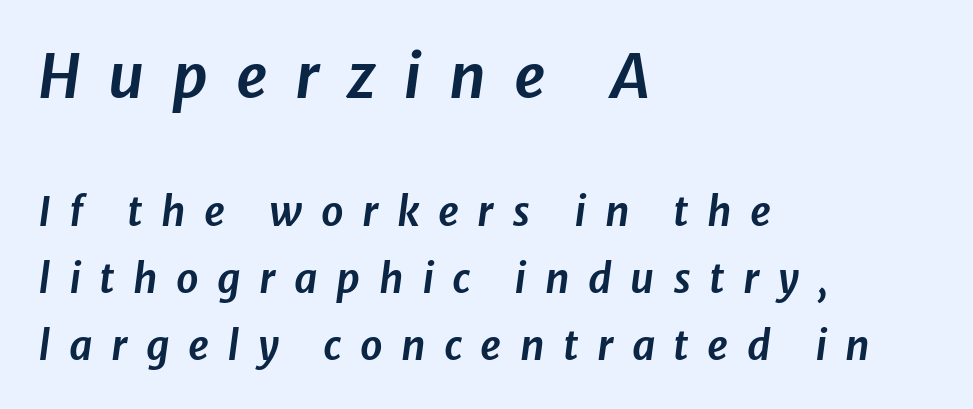
{"italic": "yes", "lean": "right", "slant_degrees": 8, "width": "normal", "stroke_contrast": "low", "x_height": "medium", "monospaced": "no", "underline": "no", "align": "left", "line_spacing": "normal", "line_spacing_ratio": 1.67, "letter_spacing": "wide", "letter_spacing_em": 0.46, "larger_block": "first", "size_ratio": 1.5, "glyph_px": 60}
